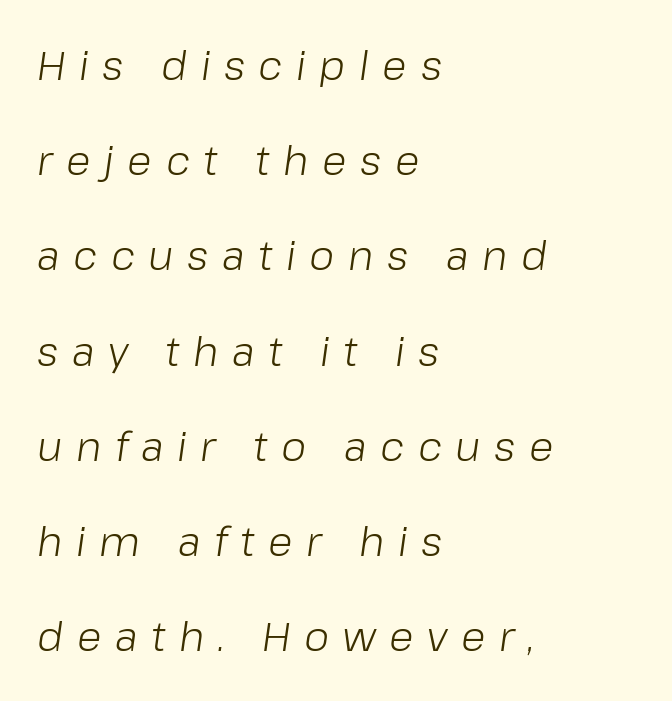
Q: Is the text bold? A: No.
Q: Is the text italic (slanted)? A: Yes, it leans right by about 8 degrees.
Q: Is the text underlined? A: No.
Q: How is the paragraph aligned? A: Left-aligned.
Q: Is the spacing between letters normal or unusually wide? A: Unusually wide.
Q: Is the spacing between lines tight, normal or loose? A: Loose.
Q: Width (condensed, normal, or wide)? A: Normal.
Q: Stroke contrast? A: Low.
Q: x-height? A: Medium.
Q: Monospaced? A: No.
